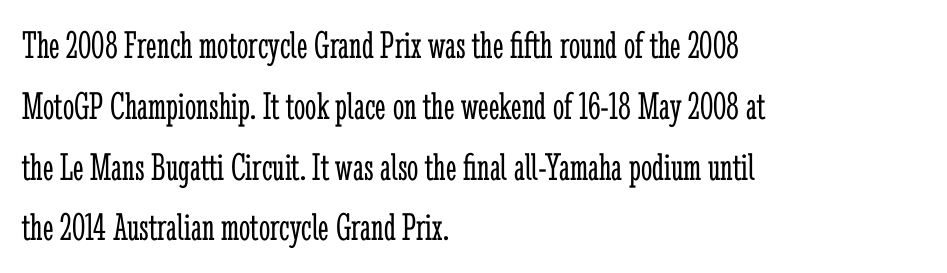
The image shows 40 px light, condensed serif type, upright; set left-aligned, normal line spacing (1.52x), normal letter spacing, not underlined; low stroke contrast and a medium x-height.
